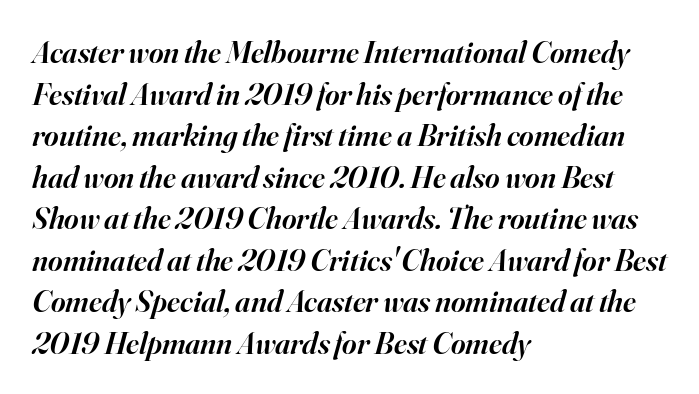
The image shows 31 px semibold serif type, italic (leaning right); set left-aligned, normal line spacing (1.34x), normal letter spacing, not underlined; high stroke contrast and a small x-height.
